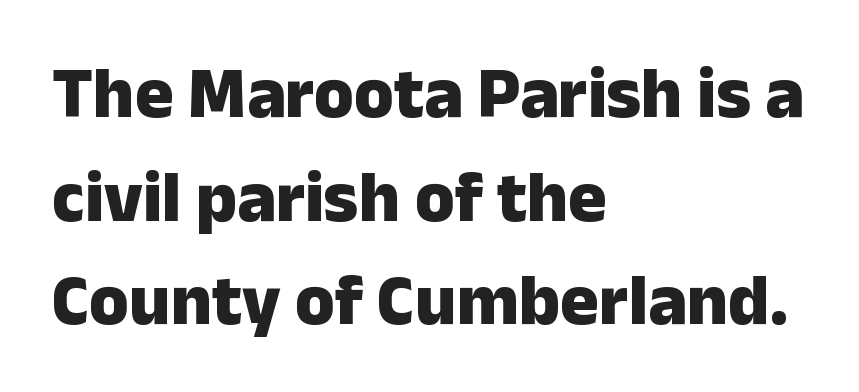
Q: Is the text bold? A: Yes.
Q: Is the text italic (slanted)? A: No, it is upright.
Q: Is the typeface a serif or a sans-serif typeface? A: Sans-serif.
Q: Is the text underlined? A: No.
Q: How is the paragraph aligned? A: Left-aligned.
Q: Is the spacing between letters normal or unusually wide? A: Normal.
Q: Is the spacing between lines tight, normal or loose? A: Normal.
Q: Width (condensed, normal, or wide)? A: Normal.
Q: Stroke contrast? A: Low.
Q: x-height? A: Medium.
Q: Monospaced? A: No.
